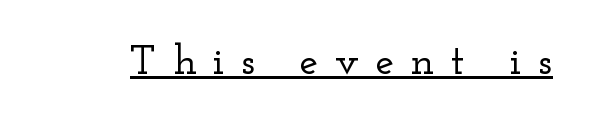
Q: Is the text italic (slanted)? A: No, it is upright.
Q: Is the typeface a serif or a sans-serif typeface? A: Serif.
Q: Is the text underlined? A: Yes.
Q: Is the spacing between letters normal or unusually wide? A: Unusually wide.
Q: Width (condensed, normal, or wide)? A: Wide.
Q: Stroke contrast? A: Low.
Q: x-height? A: Small.
Q: Monospaced? A: No.
